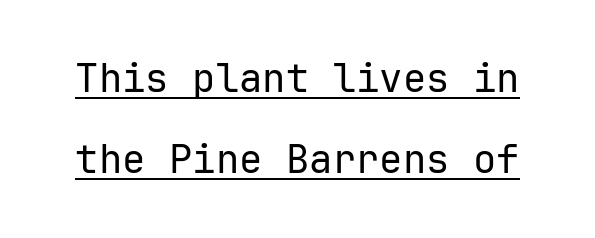
Q: Is the text bold? A: No.
Q: Is the text italic (slanted)? A: No, it is upright.
Q: Is the typeface a serif or a sans-serif typeface? A: Sans-serif.
Q: Is the text underlined? A: Yes.
Q: Is the spacing between letters normal or unusually wide? A: Normal.
Q: Is the spacing between lines tight, normal or loose? A: Loose.
Q: Width (condensed, normal, or wide)? A: Normal.
Q: Stroke contrast? A: Low.
Q: x-height? A: Medium.
Q: Monospaced? A: Yes.
